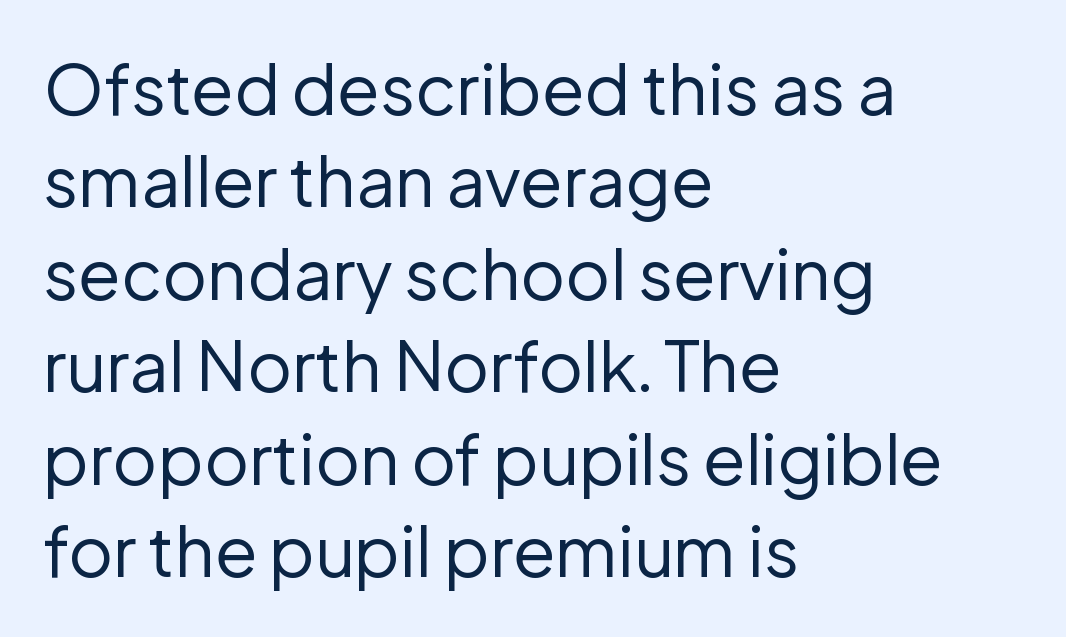
Q: Is the text bold? A: No.
Q: Is the text italic (slanted)? A: No, it is upright.
Q: Is the typeface a serif or a sans-serif typeface? A: Sans-serif.
Q: Is the text underlined? A: No.
Q: How is the paragraph aligned? A: Left-aligned.
Q: Is the spacing between letters normal or unusually wide? A: Normal.
Q: Is the spacing between lines tight, normal or loose? A: Normal.
Q: Width (condensed, normal, or wide)? A: Normal.
Q: Stroke contrast? A: Low.
Q: x-height? A: Medium.
Q: Monospaced? A: No.
